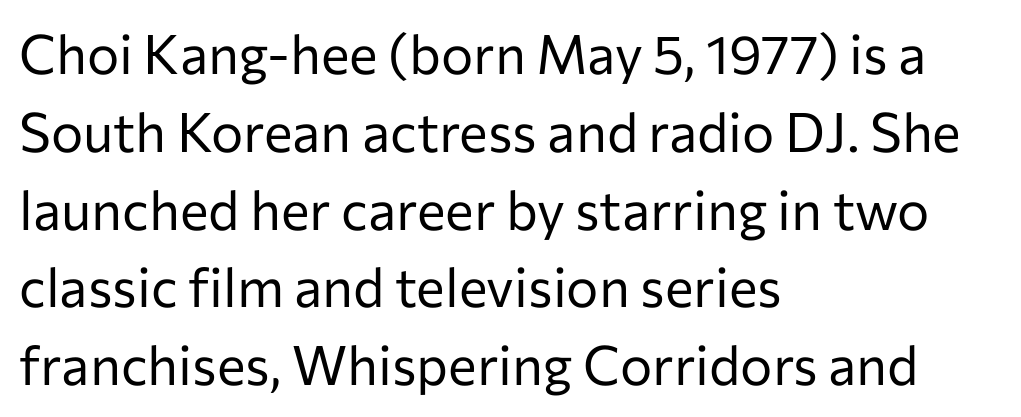
{"serif": "no", "italic": "no", "bold": "no", "weight": "regular", "width": "normal", "stroke_contrast": "low", "x_height": "medium", "monospaced": "no", "underline": "no", "align": "left", "line_spacing": "normal", "line_spacing_ratio": 1.44, "letter_spacing": "normal", "letter_spacing_em": 0.0, "glyph_px": 54}
